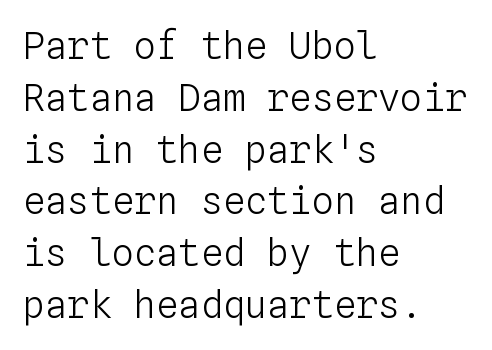
{"italic": "no", "bold": "no", "weight": "light", "width": "normal", "stroke_contrast": "low", "x_height": "medium", "monospaced": "yes", "underline": "no", "align": "left", "line_spacing": "normal", "line_spacing_ratio": 1.4, "letter_spacing": "normal", "letter_spacing_em": 0.0, "glyph_px": 37}
